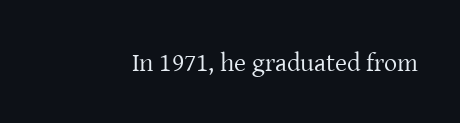
Q: Is the text bold? A: No.
Q: Is the text italic (slanted)? A: No, it is upright.
Q: Is the text underlined? A: No.
Q: Is the spacing between letters normal or unusually wide? A: Normal.
